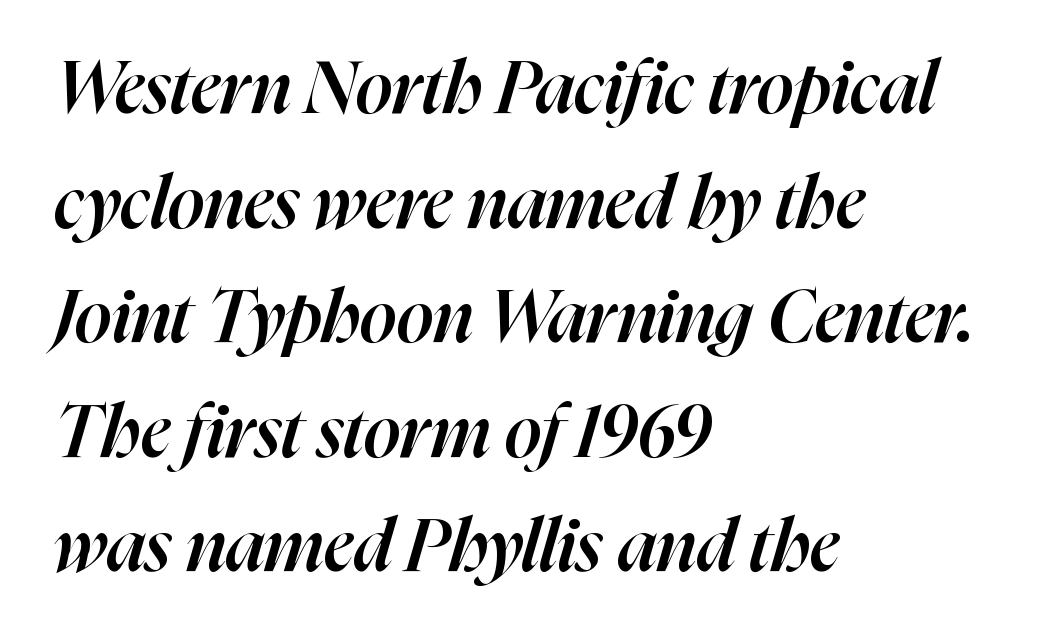
{"italic": "yes", "lean": "right", "slant_degrees": 16, "bold": "semi", "weight": "semibold", "width": "normal", "stroke_contrast": "high", "x_height": "medium", "monospaced": "no", "underline": "no", "align": "left", "line_spacing": "normal", "line_spacing_ratio": 1.57, "letter_spacing": "normal", "letter_spacing_em": 0.0, "glyph_px": 73}
